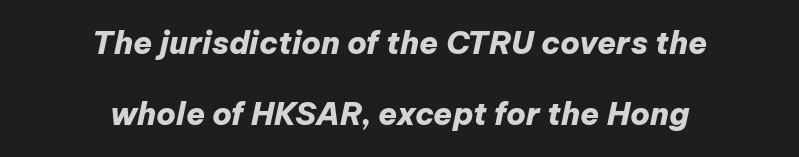
Q: Is the text bold? A: Yes.
Q: Is the text italic (slanted)? A: Yes, it leans right by about 12 degrees.
Q: Is the text underlined? A: No.
Q: How is the paragraph aligned? A: Centered.
Q: Is the spacing between letters normal or unusually wide? A: Normal.
Q: Is the spacing between lines tight, normal or loose? A: Loose.
Q: Width (condensed, normal, or wide)? A: Normal.
Q: Stroke contrast? A: Low.
Q: x-height? A: Medium.
Q: Monospaced? A: No.
